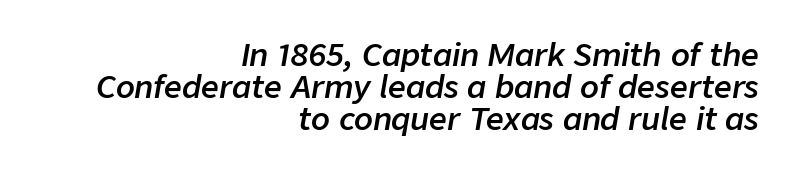
The image shows 31 px semibold type, italic (leaning right); set right-aligned, tight line spacing (1.03x), normal letter spacing, not underlined; low stroke contrast and a medium x-height.
